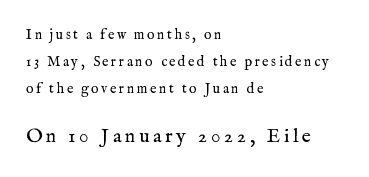
Q: Is the text bold? A: No.
Q: Is the text italic (slanted)? A: No, it is upright.
Q: Is the text underlined? A: No.
Q: How is the paragraph aligned? A: Left-aligned.
Q: Is the spacing between lines tight, normal or loose? A: Loose.
Q: Which block of text is set in a larger size, the first (top) or the second (bottom)? A: The second (bottom) one.
